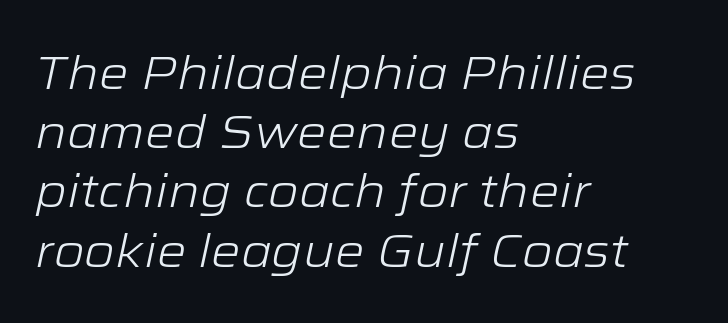
The image shows 47 px light, wide type, italic (leaning right); set left-aligned, normal line spacing (1.26x), normal letter spacing, not underlined; low stroke contrast and a medium x-height.
